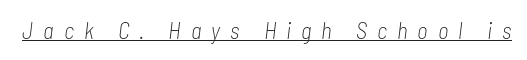
{"italic": "yes", "lean": "right", "slant_degrees": 7, "bold": "no", "underline": "yes", "letter_spacing": "wide", "letter_spacing_em": 0.43, "glyph_px": 23}
